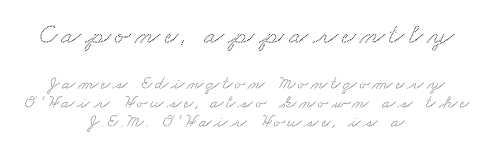
Q: Is the typeface a serif or a sans-serif typeface? A: Serif.
Q: Is the text underlined? A: No.
Q: How is the paragraph aligned? A: Centered.
Q: Is the spacing between lines tight, normal or loose? A: Tight.
Q: Which block of text is set in a larger size, the first (top) or the second (bottom)? A: The first (top) one.
Q: Width (condensed, normal, or wide)? A: Wide.
Q: Stroke contrast? A: Medium.
Q: x-height? A: Small.
Q: Monospaced? A: No.
